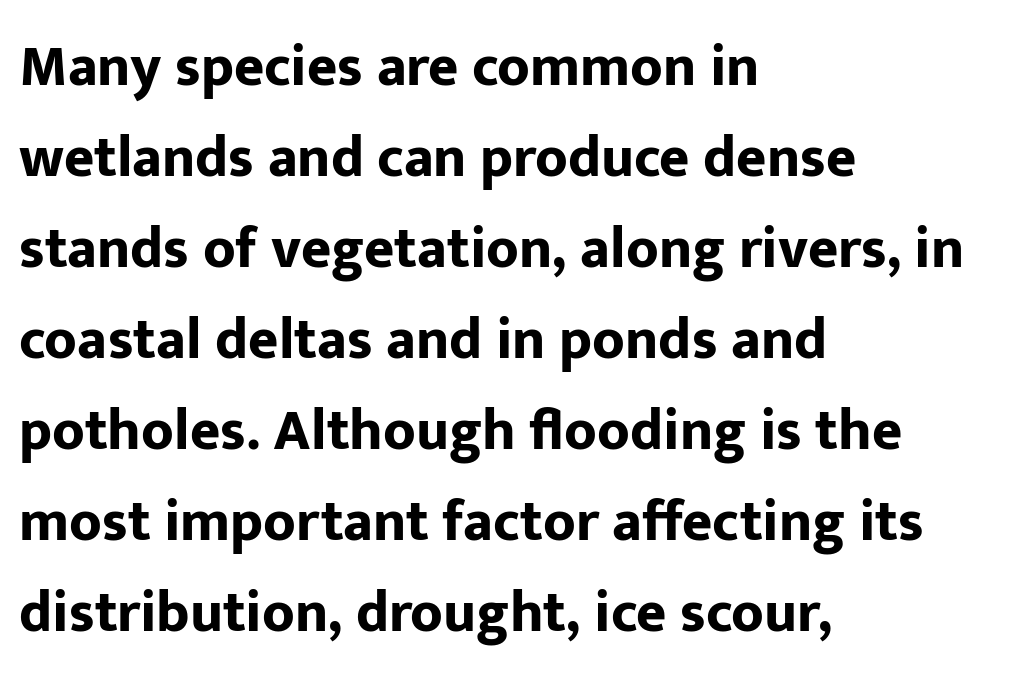
Baseline-to-baseline distance is the conventional proportion of letter height. Tall strokes in this sample are plumb rather than angled. The typeface chosen for these lines omits serifs. Standard letterfit; no display-style spreading of the glyphs. The face used here is proportionally spaced, like ordinary book or web type.
